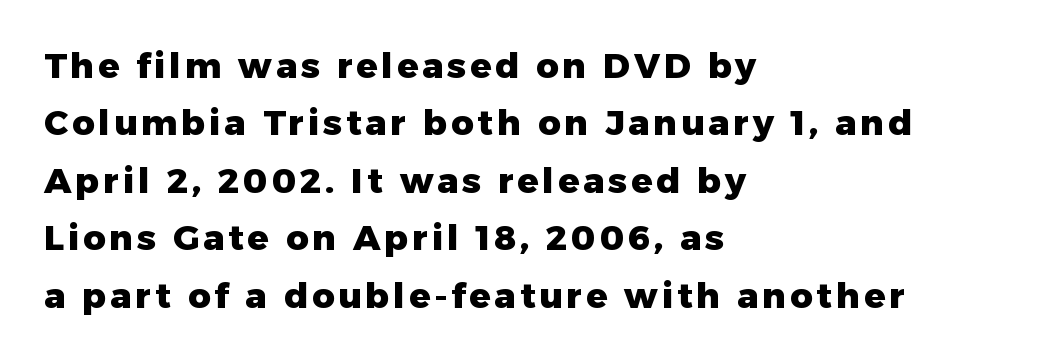
{"serif": "no", "italic": "no", "bold": "yes", "weight": "heavy", "width": "normal", "stroke_contrast": "low", "x_height": "medium", "monospaced": "no", "underline": "no", "align": "left", "line_spacing": "normal", "line_spacing_ratio": 1.64, "glyph_px": 35}
